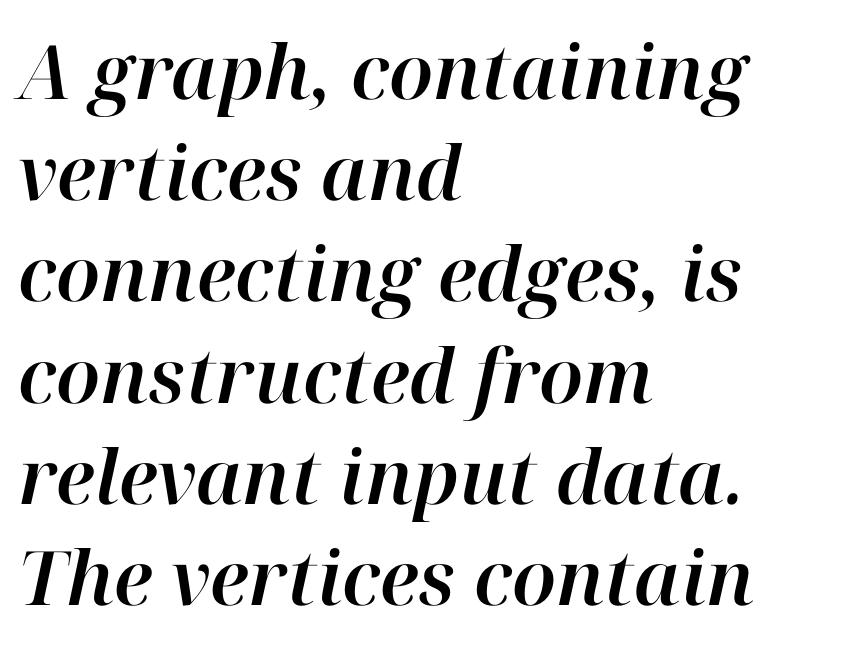
{"italic": "yes", "lean": "right", "slant_degrees": 12, "width": "normal", "stroke_contrast": "high", "x_height": "medium", "monospaced": "no", "underline": "no", "align": "left", "line_spacing": "normal", "line_spacing_ratio": 1.35, "letter_spacing": "normal", "letter_spacing_em": 0.0, "glyph_px": 75}
